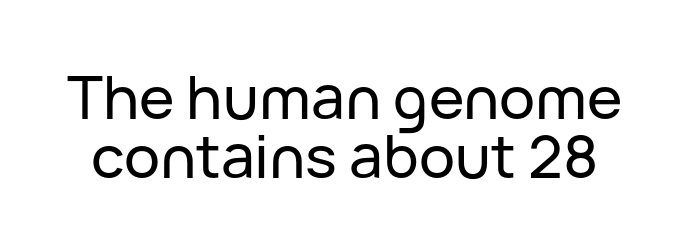
The image shows 60 px sans-serif type, upright; set tight line spacing (0.98x), normal letter spacing, not underlined; low stroke contrast and a medium x-height.
